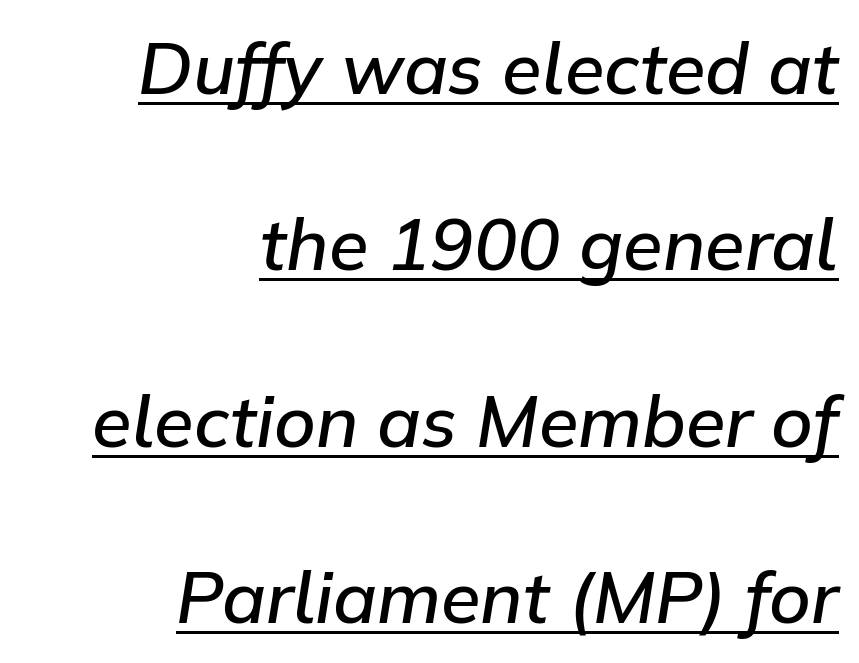
The gaps between neighbouring characters are ordinary and unremarkable. A continuous stroke trails under the words, as in a hyperlink. Quick note: interline space is abundant. The passage shown is typed in a proportional face where columns would drift. Right-aligned paragraph, ragged on the left.
